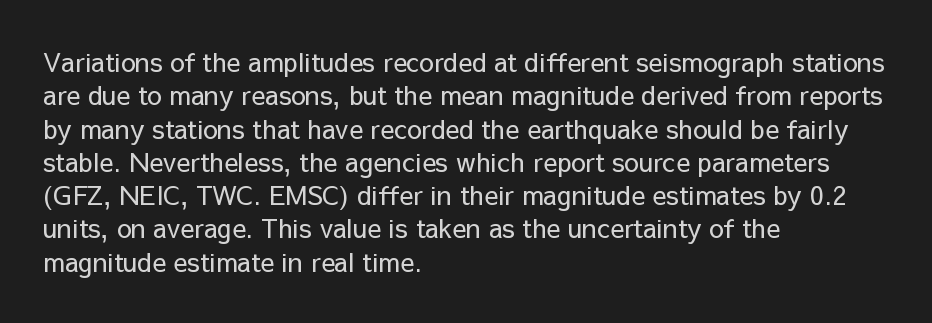
Q: Is the text bold? A: No.
Q: Is the text italic (slanted)? A: No, it is upright.
Q: Is the text underlined? A: No.
Q: How is the paragraph aligned? A: Left-aligned.
Q: Is the spacing between letters normal or unusually wide? A: Normal.
Q: Is the spacing between lines tight, normal or loose? A: Normal.
